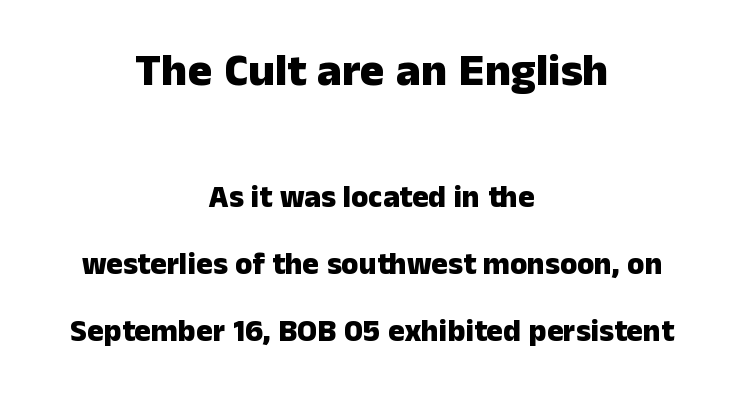
The letters advance in unequal steps, a hallmark of proportional type. Alignment: centered. Honestly, the rows look like they've been pulled way apart. Stroke thickness is high; the sample reads as a true bold.
